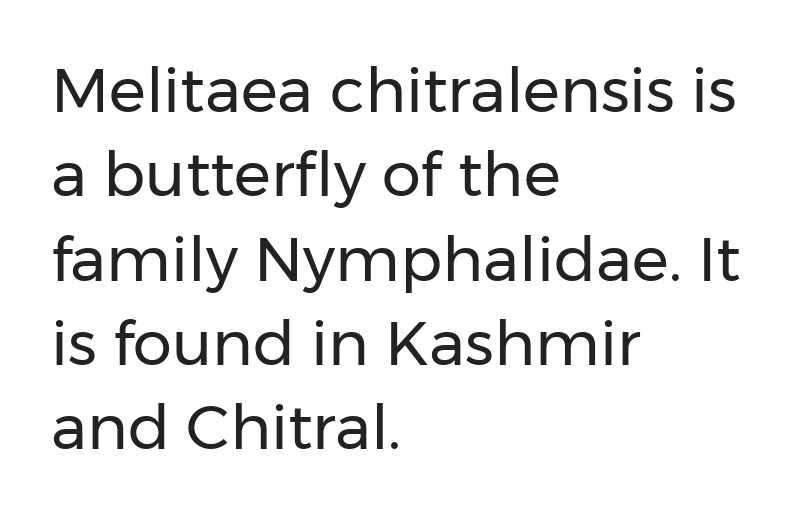
Observe the absence of serifs on each vertical stroke in this sample. Ink coverage per letter is moderate at most. Is this a fixed-width face? No — the glyphs have proportional, varying widths. Where is the straight margin? On the left. A normal amount of white space separates one row of letters from the next.
